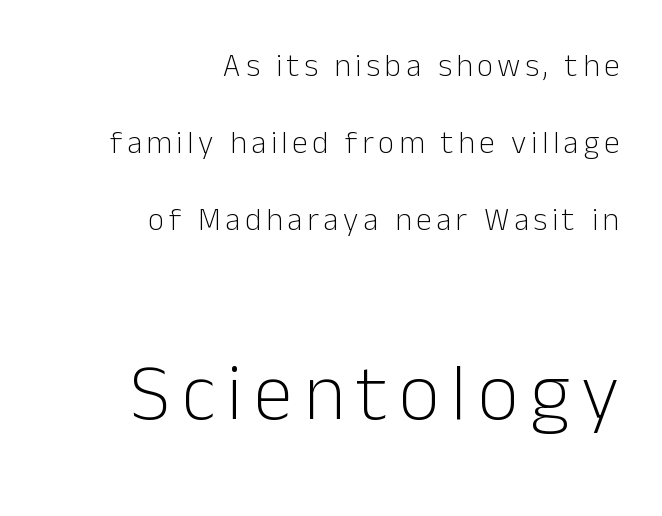
The image shows 80 px light sans-serif type, upright; set right-aligned, loose line spacing (2.4x), not underlined; the second (bottom) block is 2.5x larger; low stroke contrast and a medium x-height.
